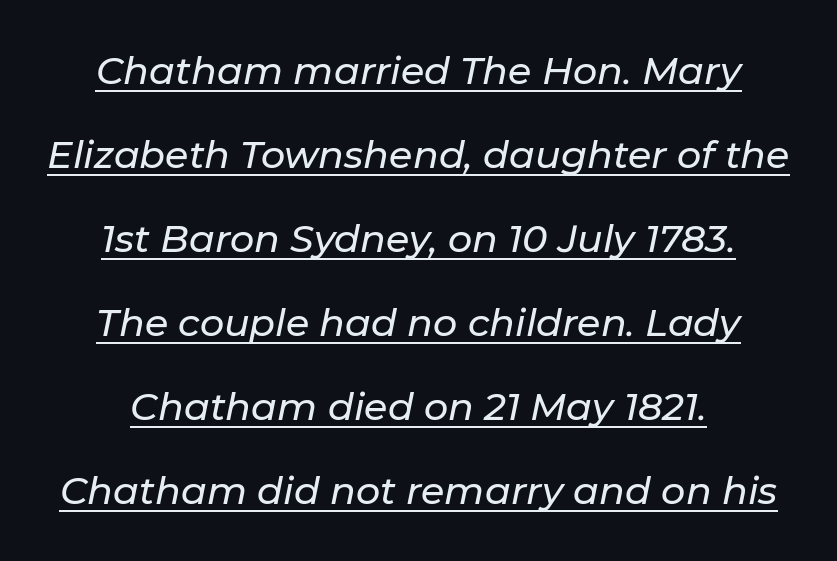
Q: Is the text italic (slanted)? A: Yes, it leans right by about 11 degrees.
Q: Is the text underlined? A: Yes.
Q: Is the spacing between letters normal or unusually wide? A: Normal.
Q: Is the spacing between lines tight, normal or loose? A: Loose.
Q: Width (condensed, normal, or wide)? A: Normal.
Q: Stroke contrast? A: Low.
Q: x-height? A: Medium.
Q: Monospaced? A: No.
